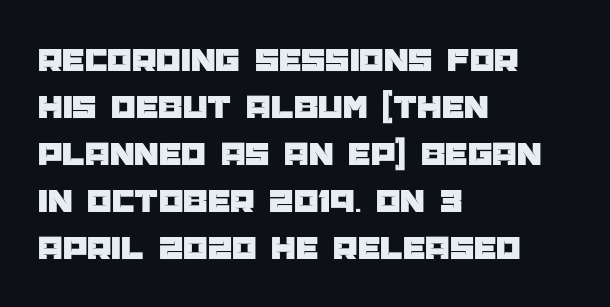
Q: Is the text italic (slanted)? A: No, it is upright.
Q: Is the typeface a serif or a sans-serif typeface? A: Sans-serif.
Q: Is the text underlined? A: No.
Q: How is the paragraph aligned? A: Left-aligned.
Q: Is the spacing between letters normal or unusually wide? A: Normal.
Q: Is the spacing between lines tight, normal or loose? A: Normal.
Q: Width (condensed, normal, or wide)? A: Normal.
Q: Stroke contrast? A: Low.
Q: x-height? A: Large.
Q: Monospaced? A: No.
